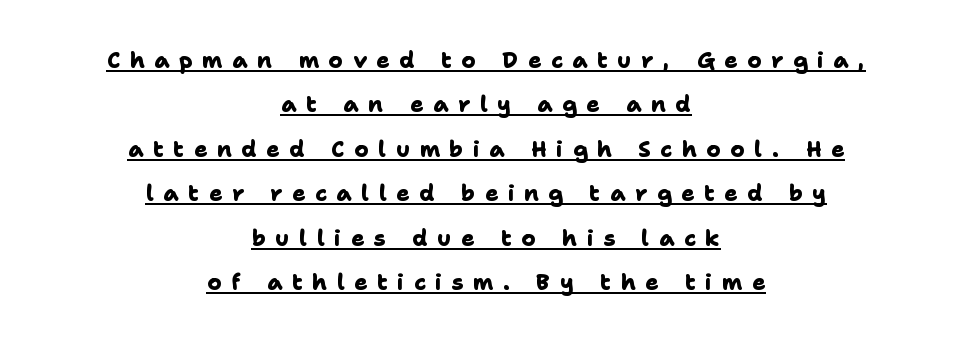
A centered setting, common on invitations and titles, is used for this passage. The font is running at its bold setting. The lines are spread far apart with generous leading. Substantial extra tracking has been applied to these lines. The typesetter has applied underlining to the passage shown.
